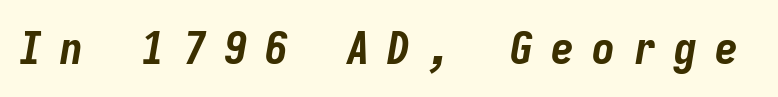
Yep, that's italic — everything's leaning. Looks like terminal output: every glyph gets an equal slot. Each glyph is drawn with heavy, bold strokes. Here the glyphs are tracked loosely, breaking word shapes into spaced letters. Plain, unruled lines of type.
